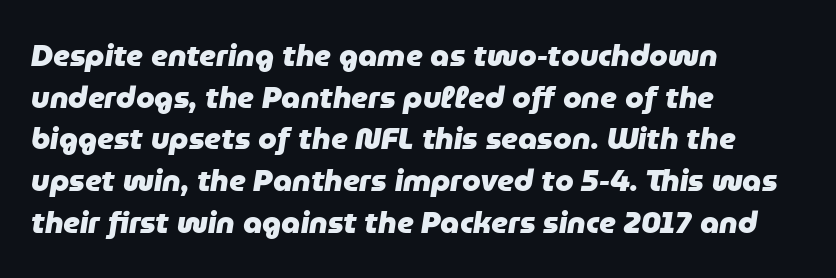
Caption: standard tracking, unaltered. Thick stems and heavy bowls — unmistakably bold. Reading down the block, your eye returns to a fixed left position each line. Posture: slanted.
